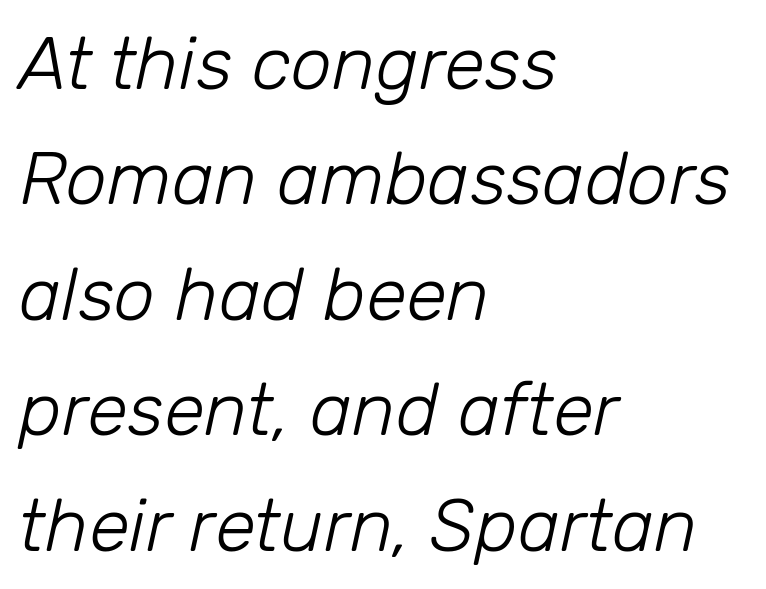
{"italic": "yes", "lean": "right", "slant_degrees": 12, "bold": "no", "weight": "light", "width": "normal", "stroke_contrast": "low", "x_height": "medium", "monospaced": "no", "underline": "no", "align": "left", "line_spacing": "normal", "line_spacing_ratio": 1.56, "letter_spacing": "normal", "letter_spacing_em": 0.0, "glyph_px": 74}
